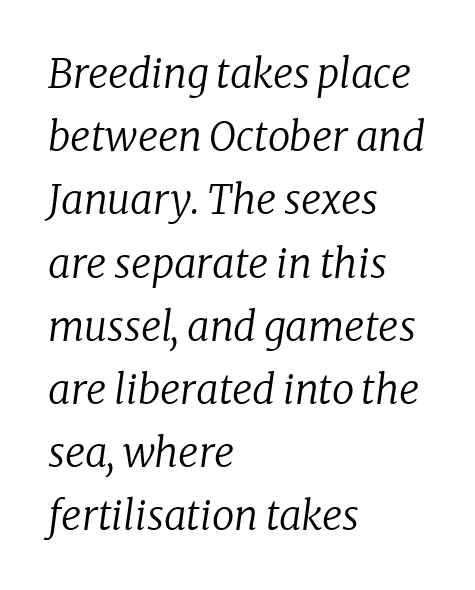
{"serif": "yes", "italic": "yes", "lean": "right", "slant_degrees": 8, "bold": "no", "weight": "regular", "width": "normal", "stroke_contrast": "low", "x_height": "medium", "monospaced": "no", "underline": "no", "align": "left", "line_spacing": "normal", "line_spacing_ratio": 1.58, "letter_spacing": "normal", "letter_spacing_em": 0.0, "glyph_px": 40}
